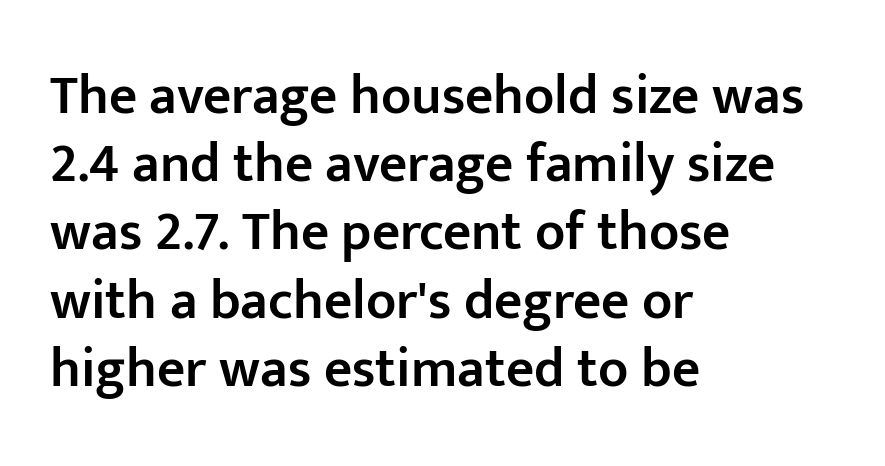
Q: Is the text bold? A: Semi-bold.
Q: Is the text italic (slanted)? A: No, it is upright.
Q: Is the typeface a serif or a sans-serif typeface? A: Sans-serif.
Q: Is the text underlined? A: No.
Q: How is the paragraph aligned? A: Left-aligned.
Q: Is the spacing between letters normal or unusually wide? A: Normal.
Q: Width (condensed, normal, or wide)? A: Normal.
Q: Stroke contrast? A: Low.
Q: x-height? A: Medium.
Q: Monospaced? A: No.
